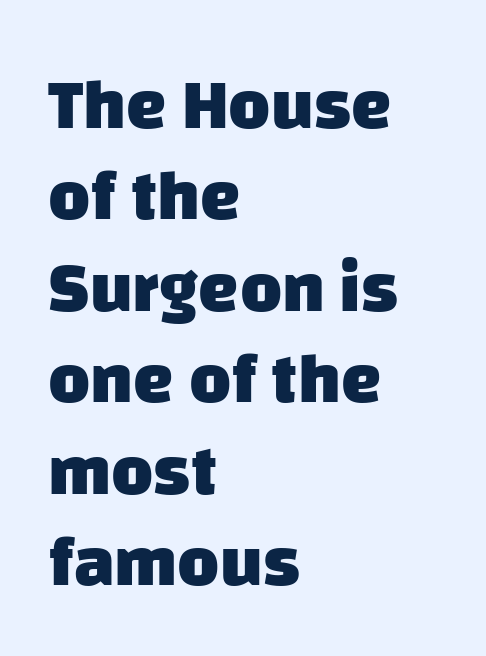
Does the leading feel generous? No, just average. How are the letters spaced? Ordinarily, with no added tracking. The space directly below the letters is spotless. The compositor pushed each line to the left boundary. A typesetter would call this proportional, since set widths differ per character.
